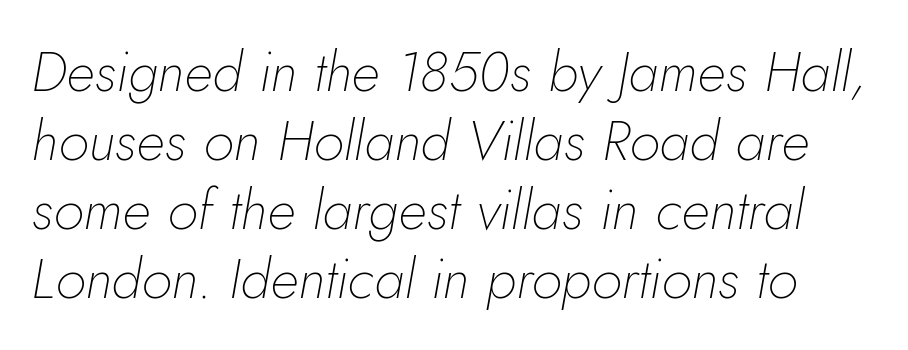
Q: Is the text bold? A: No.
Q: Is the text italic (slanted)? A: Yes, it leans right by about 5 degrees.
Q: Is the text underlined? A: No.
Q: Is the spacing between letters normal or unusually wide? A: Normal.
Q: Width (condensed, normal, or wide)? A: Normal.
Q: Stroke contrast? A: Low.
Q: x-height? A: Small.
Q: Monospaced? A: No.
